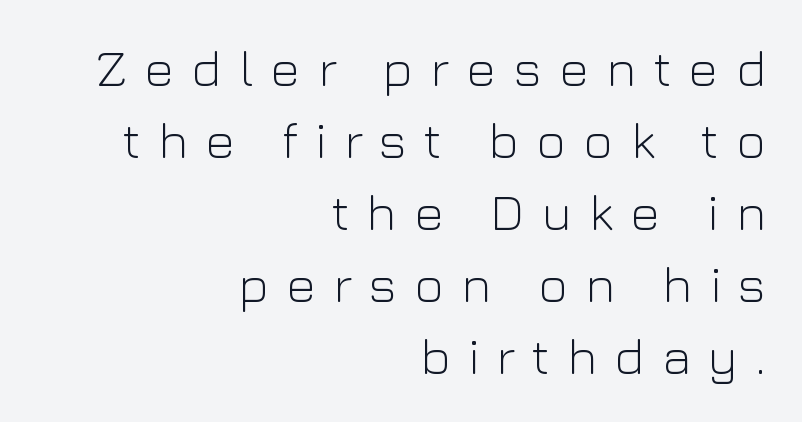
{"serif": "no", "italic": "no", "bold": "no", "weight": "light", "width": "normal", "stroke_contrast": "low", "x_height": "medium", "monospaced": "no", "underline": "no", "align": "right", "line_spacing": "normal", "line_spacing_ratio": 1.41, "letter_spacing": "wide", "letter_spacing_em": 0.34, "glyph_px": 51}
